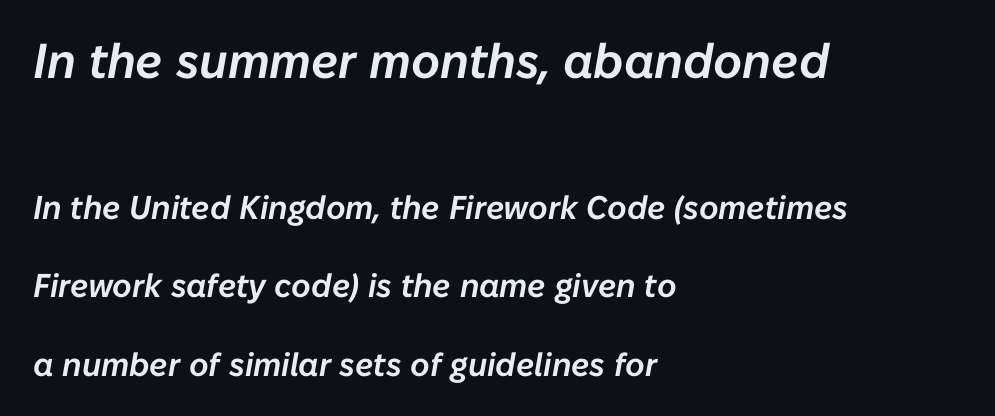
{"italic": "yes", "lean": "right", "slant_degrees": 10, "width": "normal", "stroke_contrast": "low", "x_height": "medium", "monospaced": "no", "underline": "no", "align": "left", "line_spacing": "loose", "line_spacing_ratio": 2.38, "letter_spacing": "normal", "letter_spacing_em": 0.0, "larger_block": "first", "size_ratio": 1.48, "glyph_px": 49}
